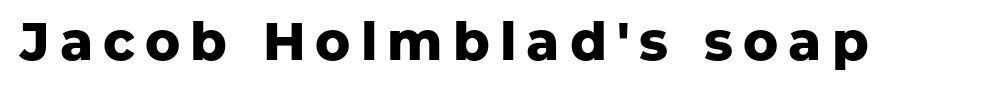
{"serif": "no", "italic": "no", "bold": "yes", "weight": "heavy", "width": "normal", "stroke_contrast": "low", "x_height": "medium", "monospaced": "no", "underline": "no", "glyph_px": 53}
